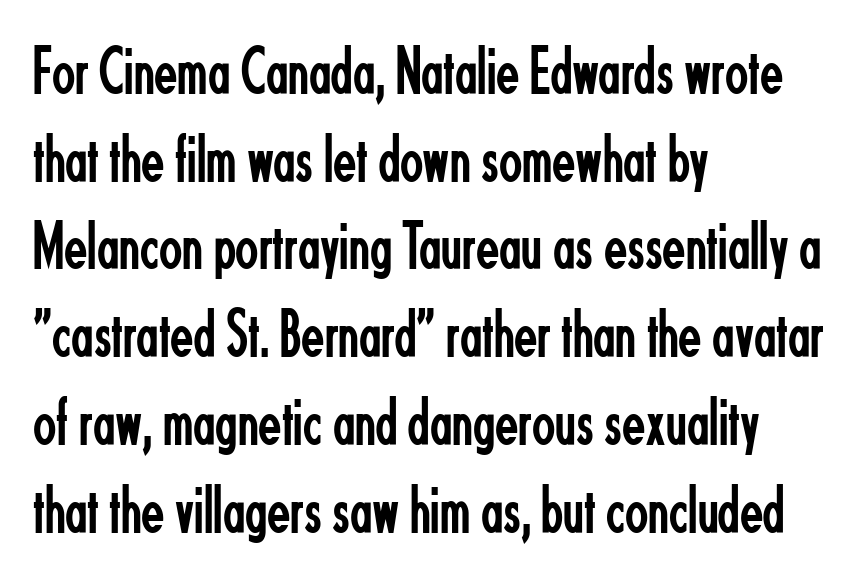
{"serif": "no", "italic": "no", "bold": "no", "weight": "regular", "width": "condensed", "stroke_contrast": "low", "x_height": "small", "monospaced": "no", "underline": "no", "align": "left", "line_spacing": "normal", "line_spacing_ratio": 1.29, "letter_spacing": "normal", "letter_spacing_em": 0.0, "glyph_px": 68}
